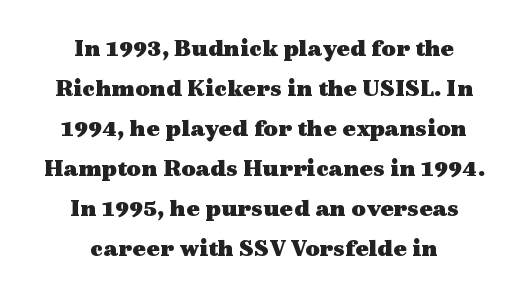
Q: Is the text bold? A: Yes.
Q: Is the text italic (slanted)? A: No, it is upright.
Q: Is the text underlined? A: No.
Q: How is the paragraph aligned? A: Centered.
Q: Is the spacing between letters normal or unusually wide? A: Normal.
Q: Is the spacing between lines tight, normal or loose? A: Normal.
